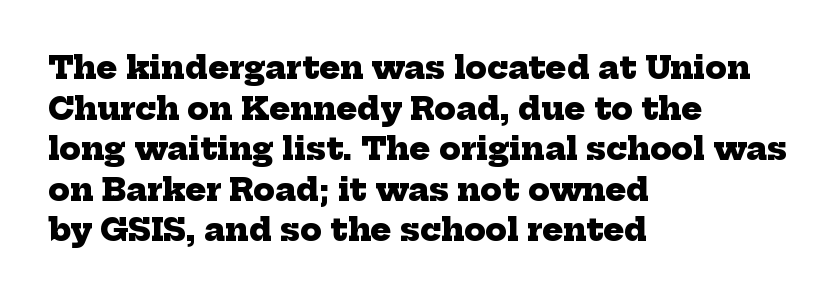
{"serif": "yes", "bold": "yes", "weight": "heavy", "width": "normal", "stroke_contrast": "low", "x_height": "medium", "monospaced": "no", "underline": "no", "align": "left", "line_spacing": "normal", "line_spacing_ratio": 1.31, "letter_spacing": "normal", "letter_spacing_em": 0.0, "glyph_px": 31}
